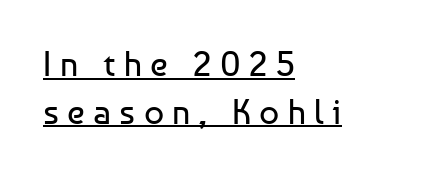
{"serif": "no", "italic": "no", "bold": "no", "weight": "regular", "width": "normal", "stroke_contrast": "low", "x_height": "medium", "monospaced": "no", "underline": "yes", "align": "left", "line_spacing": "normal", "line_spacing_ratio": 1.36, "letter_spacing": "wide", "letter_spacing_em": 0.24, "glyph_px": 35}
